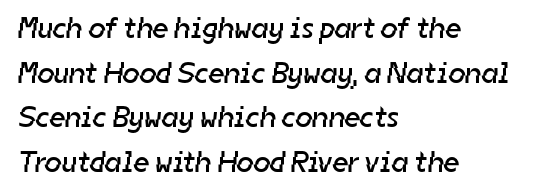
The image shows 30 px regular-weight sans-serif type; set left-aligned, normal line spacing (1.49x), normal letter spacing, not underlined; low stroke contrast and a medium x-height.
